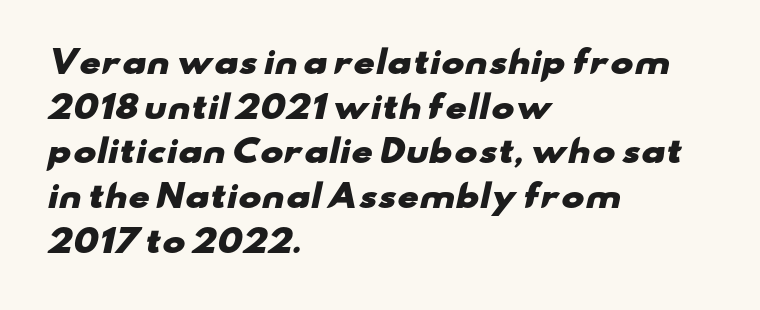
A bare baseline throughout the passage. The face used here has the dense, thick strokes of a bold. Which margin do the lines hug? The left one — the right edge is uneven. What stands out about the letter spacing? Nothing — it is the standard amount.
